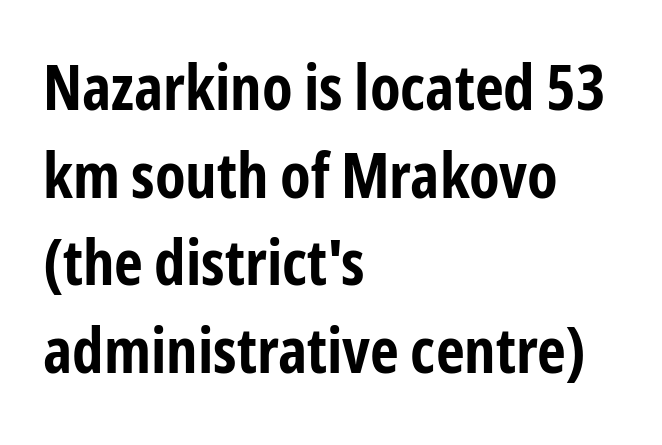
The image shows 63 px bold, condensed sans-serif type, upright; set left-aligned, normal line spacing (1.39x), normal letter spacing, not underlined; low stroke contrast and a medium x-height.
